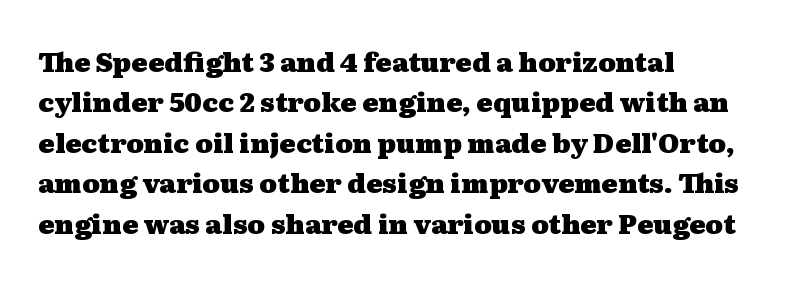
Q: Is the text bold? A: Yes.
Q: Is the text italic (slanted)? A: No, it is upright.
Q: Is the text underlined? A: No.
Q: How is the paragraph aligned? A: Left-aligned.
Q: Is the spacing between letters normal or unusually wide? A: Normal.
Q: Is the spacing between lines tight, normal or loose? A: Normal.
